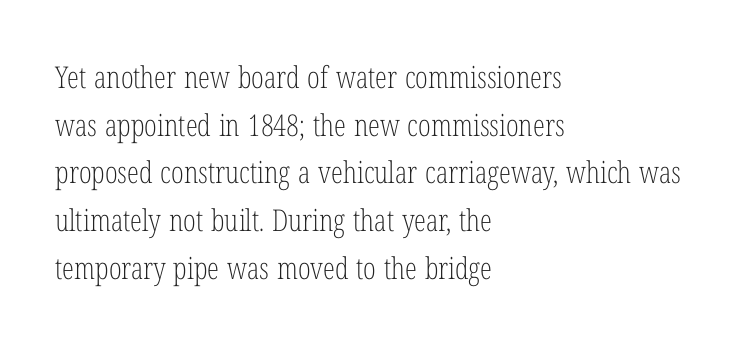
{"serif": "yes", "italic": "no", "bold": "no", "weight": "light", "width": "condensed", "stroke_contrast": "low", "x_height": "medium", "monospaced": "no", "underline": "no", "align": "left", "line_spacing": "normal", "line_spacing_ratio": 1.59, "letter_spacing": "normal", "letter_spacing_em": 0.0, "glyph_px": 30}
